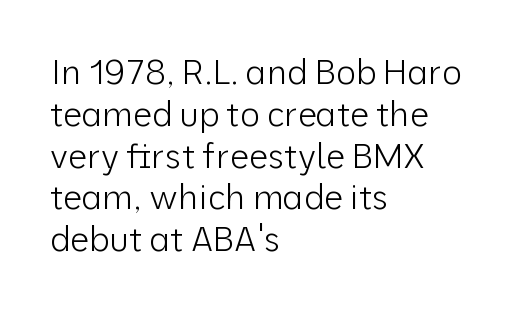
Q: Is the text bold? A: No.
Q: Is the text italic (slanted)? A: No, it is upright.
Q: Is the typeface a serif or a sans-serif typeface? A: Sans-serif.
Q: Is the text underlined? A: No.
Q: How is the paragraph aligned? A: Left-aligned.
Q: Is the spacing between letters normal or unusually wide? A: Normal.
Q: Width (condensed, normal, or wide)? A: Normal.
Q: Stroke contrast? A: Low.
Q: x-height? A: Medium.
Q: Monospaced? A: No.
